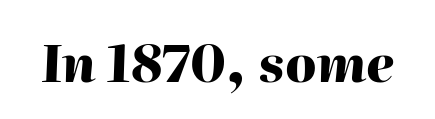
The image shows 51 px heavy type, italic (leaning right); set normal letter spacing, not underlined; high stroke contrast and a medium x-height.
